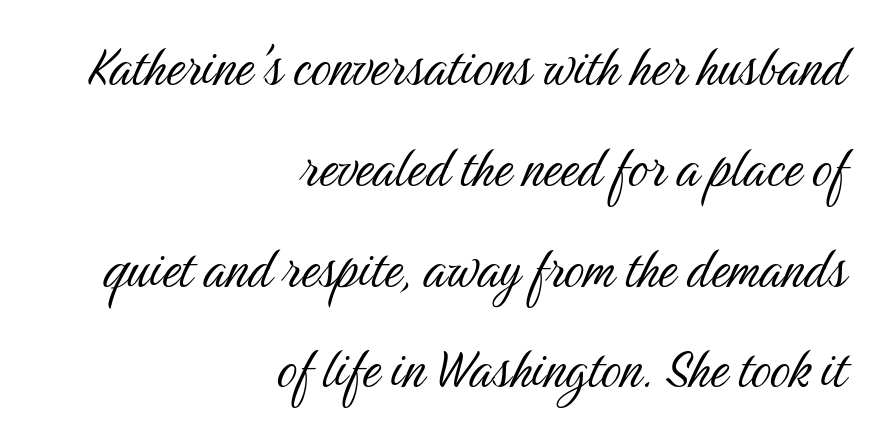
The image shows 63 px light, condensed sans-serif type; set right-aligned, normal line spacing (1.6x), normal letter spacing, not underlined; medium stroke contrast and a medium x-height.
